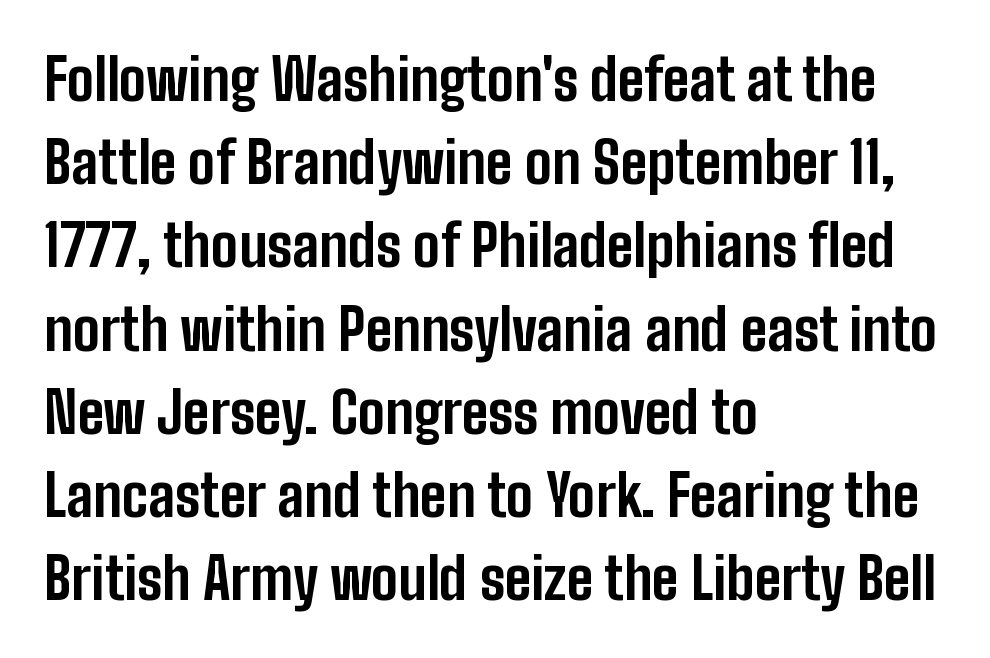
Q: Is the text bold? A: Yes.
Q: Is the text italic (slanted)? A: No, it is upright.
Q: Is the typeface a serif or a sans-serif typeface? A: Sans-serif.
Q: Is the text underlined? A: No.
Q: How is the paragraph aligned? A: Left-aligned.
Q: Is the spacing between letters normal or unusually wide? A: Normal.
Q: Is the spacing between lines tight, normal or loose? A: Normal.
Q: Width (condensed, normal, or wide)? A: Condensed.
Q: Stroke contrast? A: Low.
Q: x-height? A: Medium.
Q: Monospaced? A: No.
